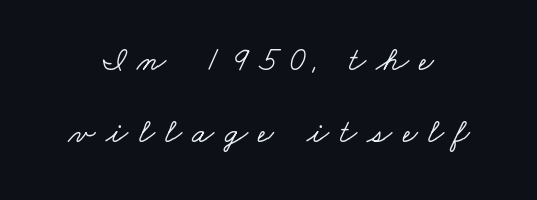
I'd call this a serif setting — the letters wear small feet. The paragraph has two soft edges and a firm central axis. The face used here is proportionally spaced, like ordinary book or web type. You could only call the tracking loose — the letters float apart. Notice the wide empty band between every row — that's loose leading.
